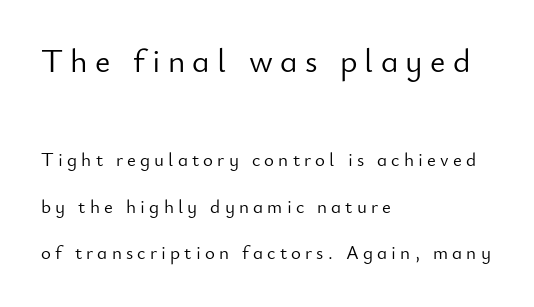
The image shows 33 px light sans-serif type, upright; set left-aligned, loose line spacing (2.45x), unusually wide letter spacing (+0.22 em), not underlined; the first (top) block is 1.74x larger; low stroke contrast and a small x-height.
